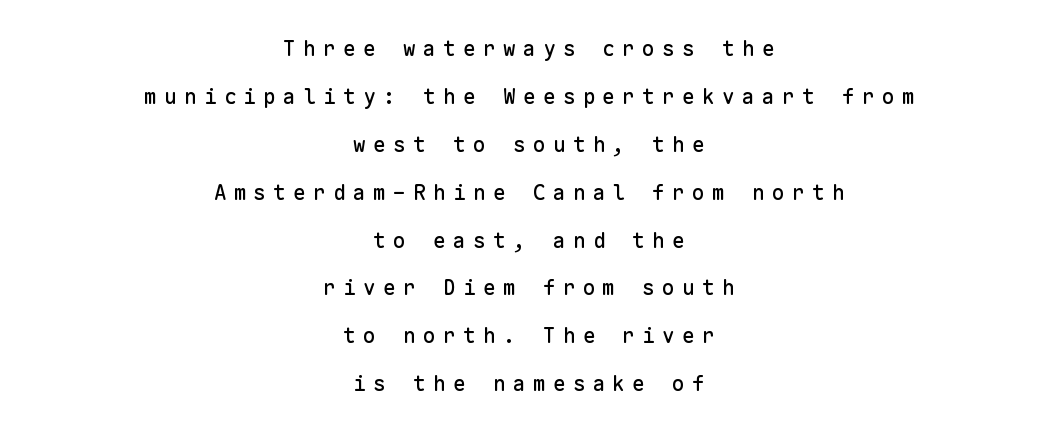
It's the straight-up-and-down kind of type. Leading is clearly above the norm, producing a sparse column. There is plenty of visible air inserted between adjacent glyphs. This sample is center-justified, so both line endings float freely.
